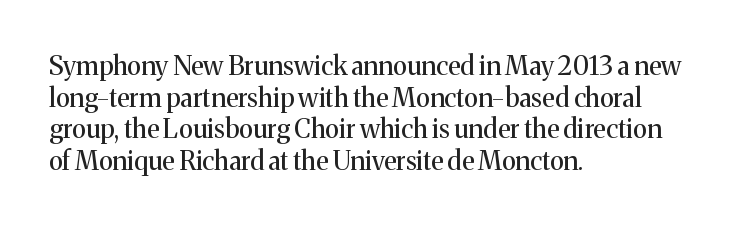
Nope, not italic — everything's standing straight. The font is comparable to plain body text, perhaps lighter. Inter-character spacing is left at the font's built-in metrics. The zone under the glyphs is completely vacant. These lines are set flush left with a ragged right edge.
